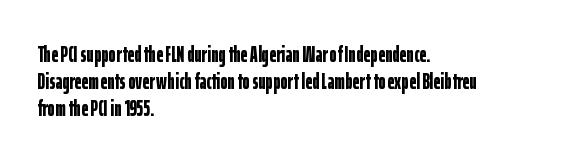
{"italic": "no", "bold": "yes", "underline": "no", "align": "left", "line_spacing_ratio": 1.23, "letter_spacing": "normal", "letter_spacing_em": 0.0, "glyph_px": 22}
